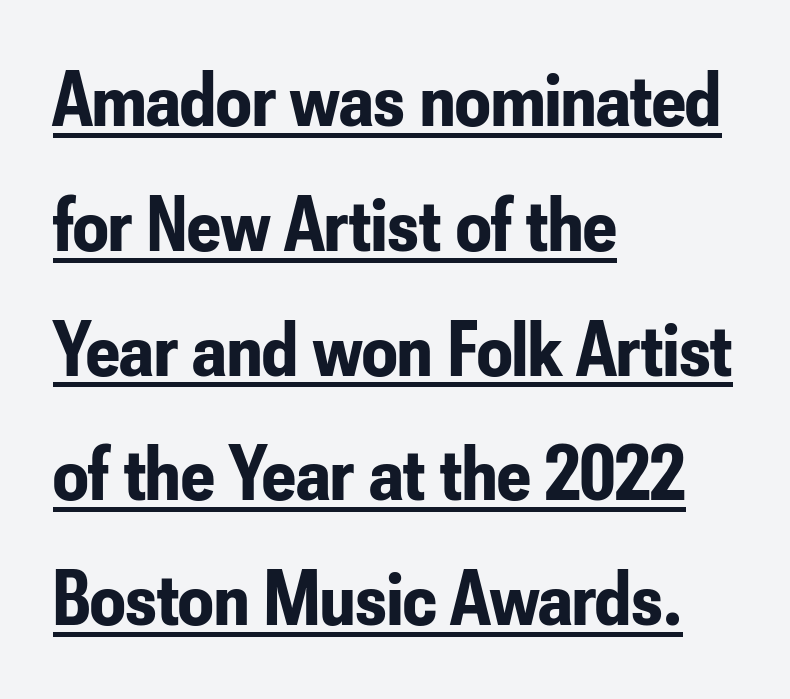
The image shows 78 px bold, condensed sans-serif type, upright; set left-aligned, normal line spacing (1.6x), normal letter spacing, underlined; low stroke contrast and a small x-height.
